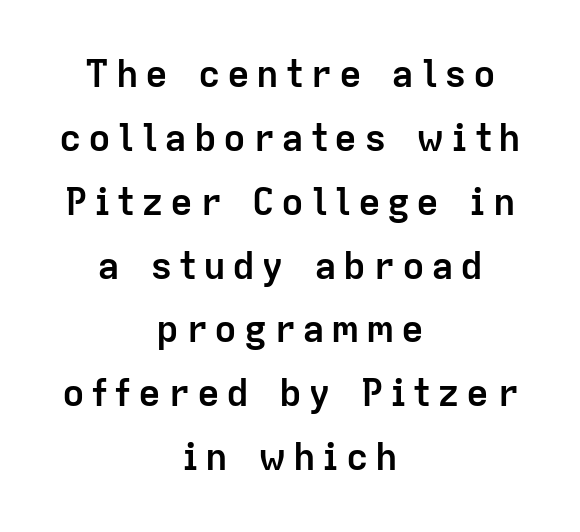
{"serif": "no", "italic": "no", "bold": "yes", "weight": "semibold", "width": "normal", "stroke_contrast": "low", "x_height": "medium", "monospaced": "no", "underline": "no", "align": "center", "line_spacing": "normal", "line_spacing_ratio": 1.68, "glyph_px": 38}
